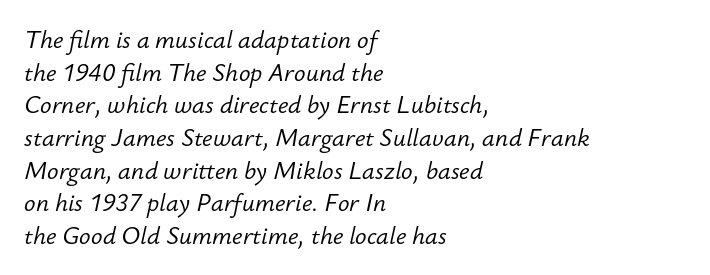
The image shows 24 px text type, italic (leaning right); set left-aligned, normal line spacing (1.36x), normal letter spacing, not underlined.
